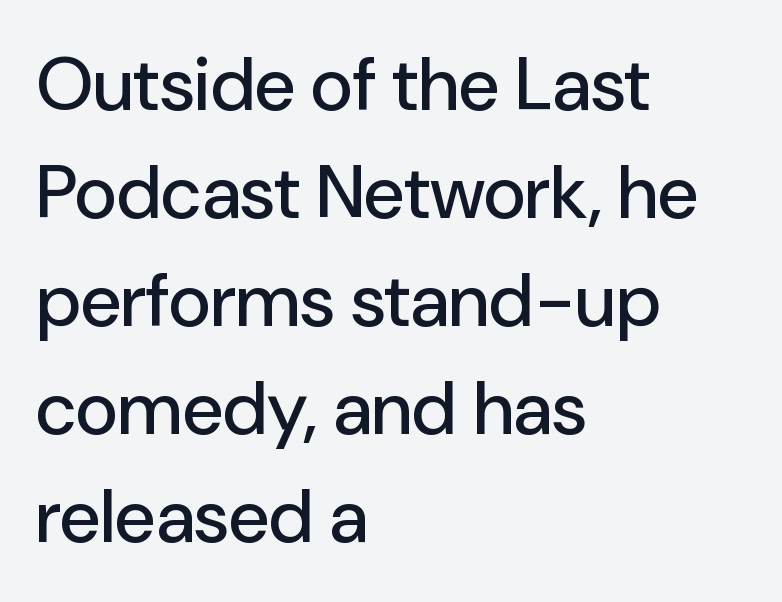
{"serif": "no", "italic": "no", "width": "normal", "stroke_contrast": "low", "x_height": "medium", "monospaced": "no", "underline": "no", "align": "left", "line_spacing": "normal", "line_spacing_ratio": 1.46, "letter_spacing": "normal", "letter_spacing_em": 0.0, "glyph_px": 74}
